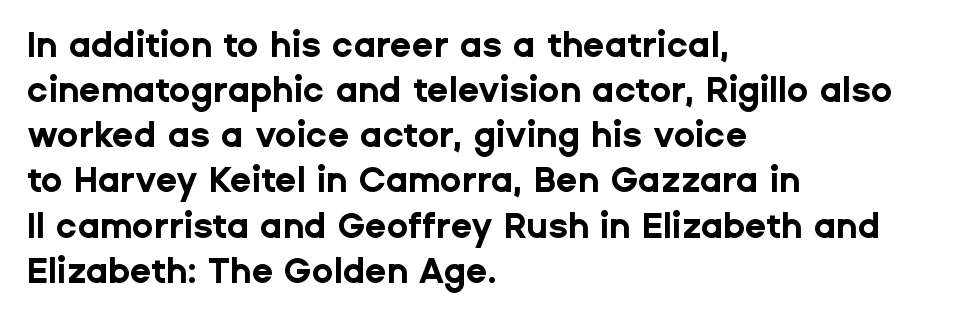
The image shows 35 px bold sans-serif type, upright; set left-aligned, normal line spacing (1.29x), normal letter spacing, not underlined; low stroke contrast and a medium x-height.
